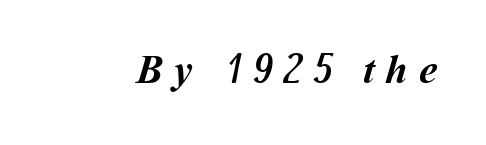
Bare-footed words on every line. Spacing verdict: proportional, widths tailored to each character. Observe the wide spacing: letters keep a clear distance from each other. Typesetter's note: full bold, strokes at maximum text heaviness.
